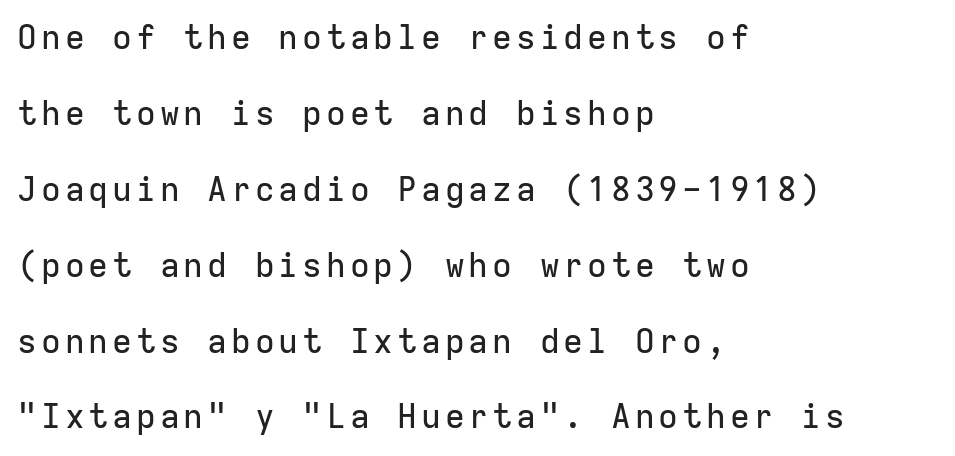
The image shows 33 px sans-serif type, upright, monospaced; set left-aligned, loose line spacing (2.3x), not underlined; low stroke contrast and a medium x-height.
